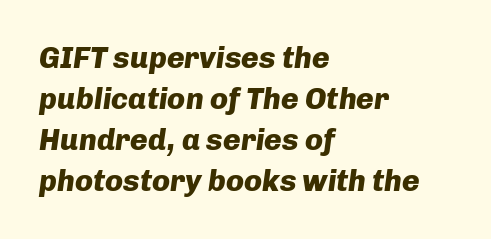
The image shows 30 px heavy type, italic (leaning right); set left-aligned, normal line spacing (1.37x), normal letter spacing, not underlined; low stroke contrast and a medium x-height.
